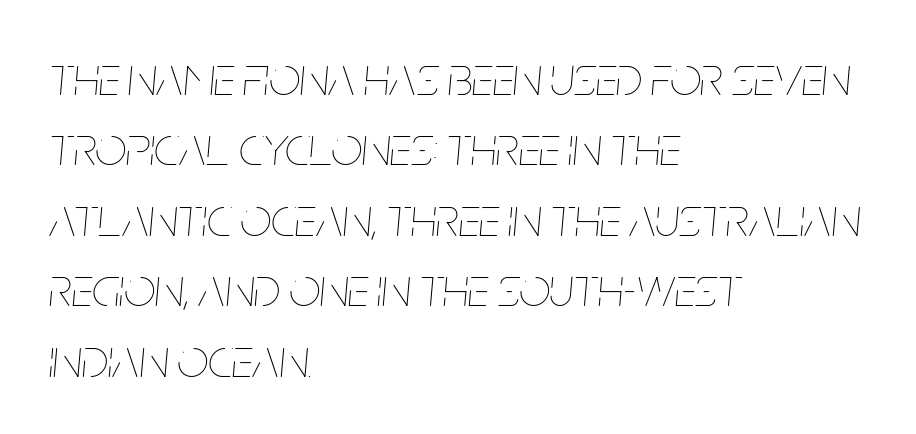
The image shows 55 px thin, condensed type, italic (leaning right); set left-aligned, normal line spacing (1.28x), normal letter spacing, not underlined; low stroke contrast and a large x-height.
